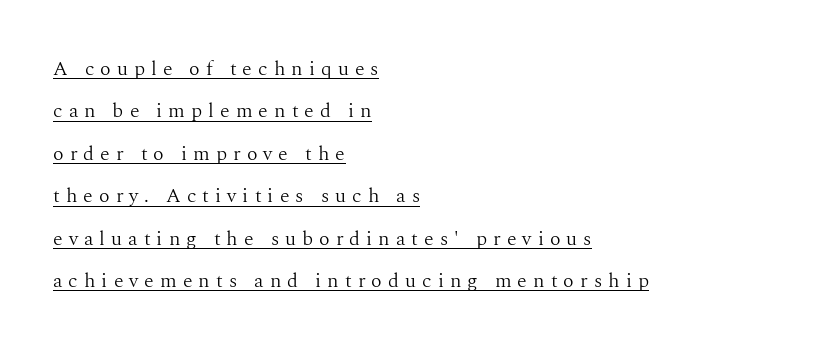
The image shows 20 px text type, upright; set left-aligned, loose line spacing (2.12x), unusually wide letter spacing (+0.3 em), underlined.
